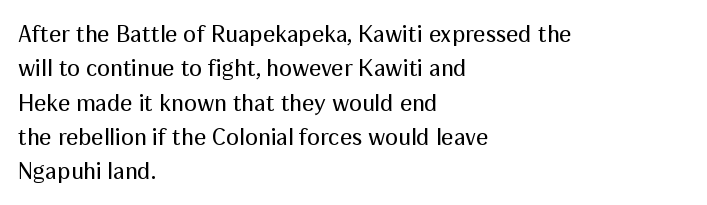
Vertical stems look standard width or narrower in stroke. Default kerning and tracking; the words read as compact shapes. These lines are set flush left with a ragged right edge. The baseline area is clear.
